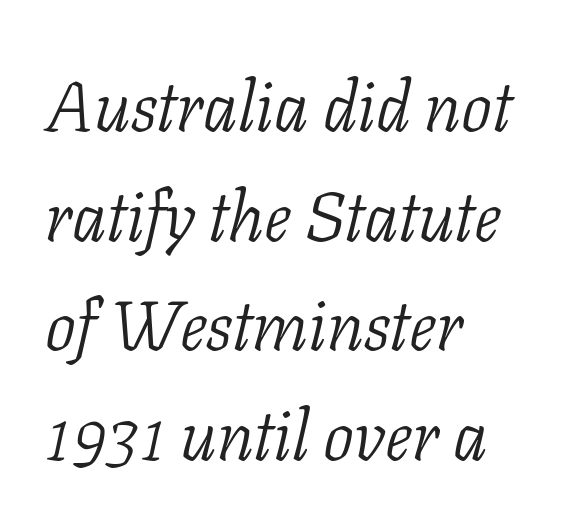
{"serif": "yes", "italic": "yes", "lean": "right", "slant_degrees": 11, "bold": "no", "weight": "light", "width": "normal", "stroke_contrast": "low", "x_height": "medium", "monospaced": "no", "underline": "no", "align": "left", "line_spacing": "normal", "line_spacing_ratio": 1.59, "letter_spacing": "normal", "letter_spacing_em": 0.0, "glyph_px": 69}
